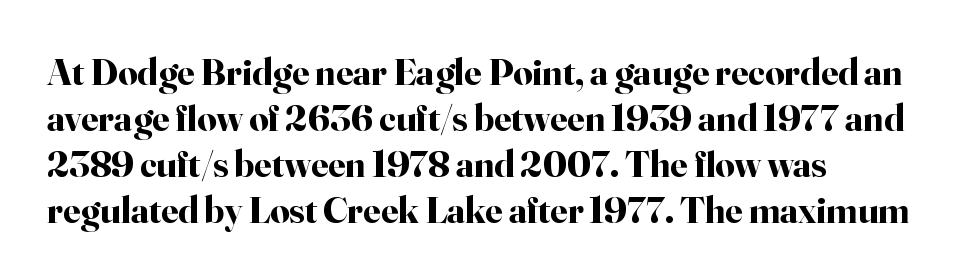
Each word holds together tightly as a unit, with standard inter-letter gaps. The glyphs are unaccompanied by any horizontal stroke below them. The passage shown is typed in a proportional face where columns would drift. Does the type have serifs? Yes, each stem ends in a small foot. Unlike italic type, these characters show no tilt at all.
